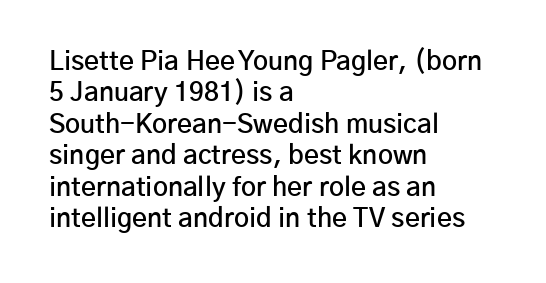
Q: Is the text bold? A: Semi-bold.
Q: Is the text italic (slanted)? A: No, it is upright.
Q: Is the text underlined? A: No.
Q: How is the paragraph aligned? A: Left-aligned.
Q: Is the spacing between letters normal or unusually wide? A: Normal.
